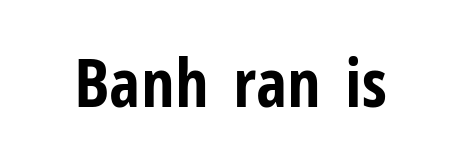
{"serif": "no", "italic": "no", "bold": "yes", "weight": "bold", "width": "condensed", "stroke_contrast": "low", "x_height": "medium", "monospaced": "no", "underline": "no", "letter_spacing": "normal", "letter_spacing_em": 0.0, "glyph_px": 67}
